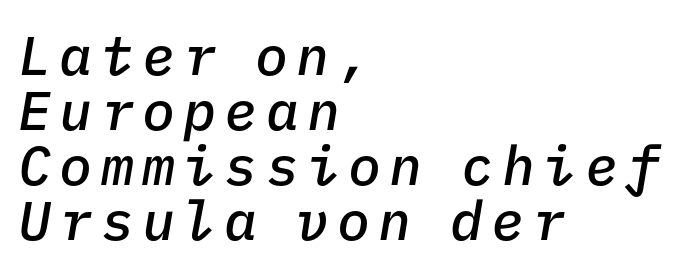
Q: Is the text bold? A: Semi-bold.
Q: Is the text italic (slanted)? A: Yes, it leans right by about 9 degrees.
Q: Is the text underlined? A: No.
Q: How is the paragraph aligned? A: Left-aligned.
Q: Is the spacing between lines tight, normal or loose? A: Tight.
Q: Width (condensed, normal, or wide)? A: Normal.
Q: Stroke contrast? A: Low.
Q: x-height? A: Medium.
Q: Monospaced? A: Yes.
